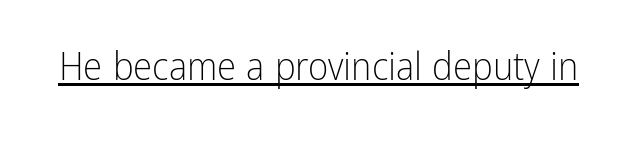
The image shows 39 px light, condensed sans-serif type, upright; set normal letter spacing, underlined; low stroke contrast and a medium x-height.
